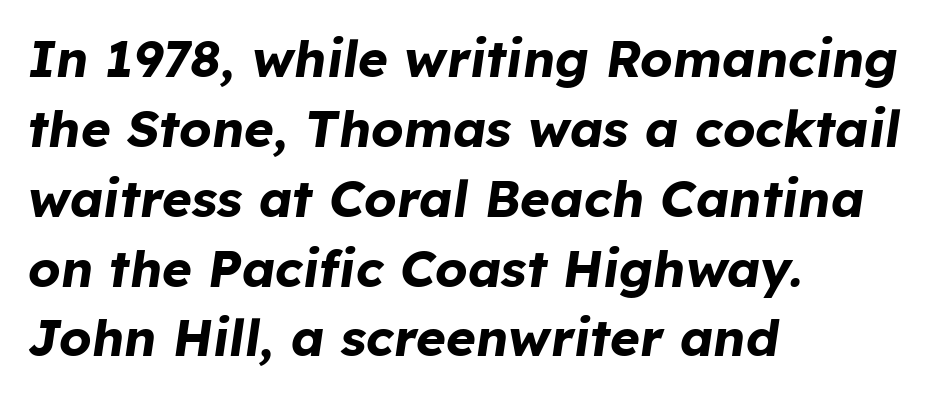
Reading down the column, the eye jumps a familiar distance to each next line. Each letter keeps its own natural width here, so spacing adapts to shape. Italic? Definitely — the glyphs are oblique. Does the weight exceed regular? Yes, all the way to bold.
